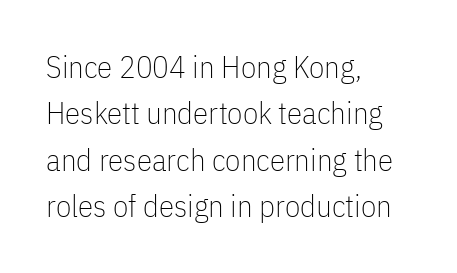
Q: Is the text bold? A: No.
Q: Is the text italic (slanted)? A: No, it is upright.
Q: Is the typeface a serif or a sans-serif typeface? A: Sans-serif.
Q: Is the text underlined? A: No.
Q: How is the paragraph aligned? A: Left-aligned.
Q: Is the spacing between letters normal or unusually wide? A: Normal.
Q: Is the spacing between lines tight, normal or loose? A: Normal.
Q: Width (condensed, normal, or wide)? A: Condensed.
Q: Stroke contrast? A: Low.
Q: x-height? A: Medium.
Q: Monospaced? A: No.
